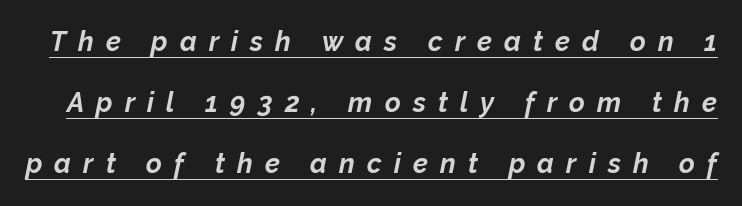
{"italic": "yes", "lean": "right", "slant_degrees": 12, "bold": "yes", "underline": "yes", "line_spacing": "loose", "line_spacing_ratio": 2.26, "letter_spacing": "wide", "letter_spacing_em": 0.45, "glyph_px": 27}
